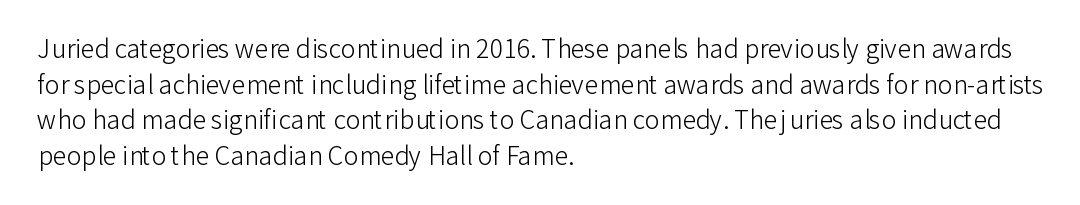
Q: Is the text bold? A: No.
Q: Is the text italic (slanted)? A: No, it is upright.
Q: Is the text underlined? A: No.
Q: How is the paragraph aligned? A: Left-aligned.
Q: Is the spacing between letters normal or unusually wide? A: Normal.
Q: Is the spacing between lines tight, normal or loose? A: Normal.
